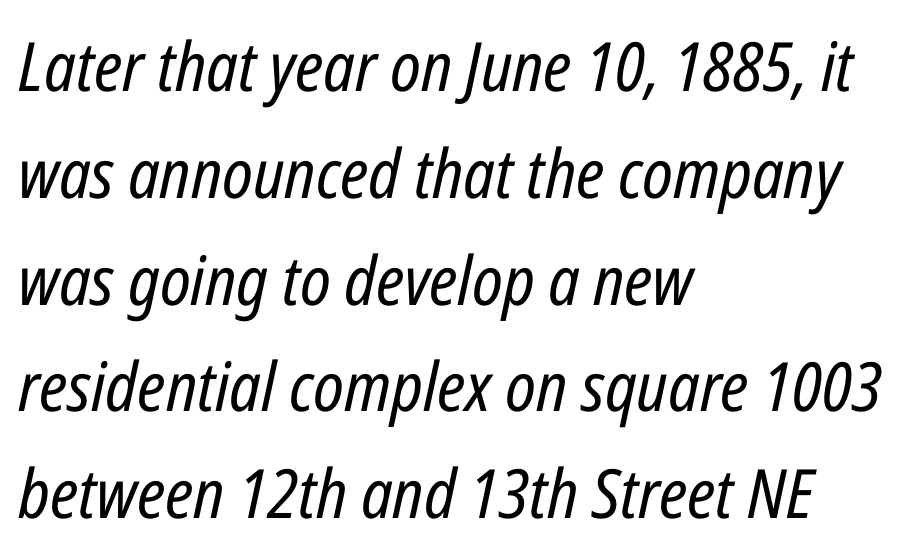
Q: Is the text bold? A: No.
Q: Is the text italic (slanted)? A: Yes, it leans right by about 12 degrees.
Q: Is the text underlined? A: No.
Q: How is the paragraph aligned? A: Left-aligned.
Q: Is the spacing between letters normal or unusually wide? A: Normal.
Q: Is the spacing between lines tight, normal or loose? A: Normal.
Q: Width (condensed, normal, or wide)? A: Condensed.
Q: Stroke contrast? A: Low.
Q: x-height? A: Medium.
Q: Monospaced? A: No.
